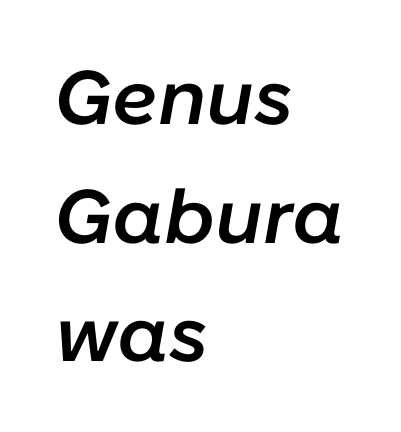
Q: Is the text bold? A: Semi-bold.
Q: Is the text italic (slanted)? A: Yes, it leans right by about 10 degrees.
Q: Is the text underlined? A: No.
Q: How is the paragraph aligned? A: Left-aligned.
Q: Is the spacing between letters normal or unusually wide? A: Normal.
Q: Is the spacing between lines tight, normal or loose? A: Normal.
Q: Width (condensed, normal, or wide)? A: Normal.
Q: Stroke contrast? A: Low.
Q: x-height? A: Medium.
Q: Monospaced? A: No.
